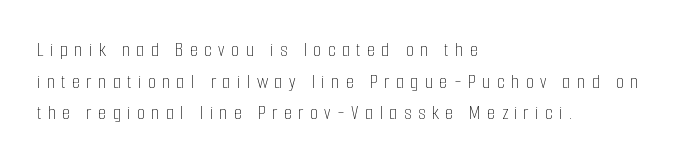
Q: Is the text bold? A: No.
Q: Is the text italic (slanted)? A: No, it is upright.
Q: Is the text underlined? A: No.
Q: How is the paragraph aligned? A: Left-aligned.
Q: Is the spacing between letters normal or unusually wide? A: Unusually wide.
Q: Is the spacing between lines tight, normal or loose? A: Normal.
